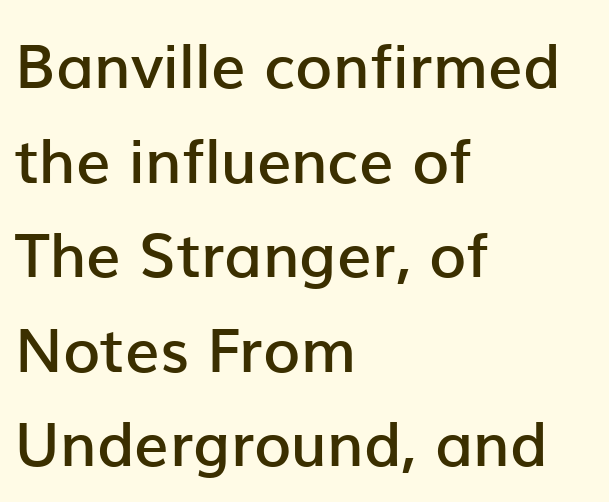
{"serif": "no", "italic": "no", "bold": "semi", "weight": "semibold", "width": "normal", "stroke_contrast": "low", "x_height": "medium", "monospaced": "no", "underline": "no", "align": "left", "line_spacing": "normal", "line_spacing_ratio": 1.55, "letter_spacing": "normal", "letter_spacing_em": 0.0, "glyph_px": 61}
